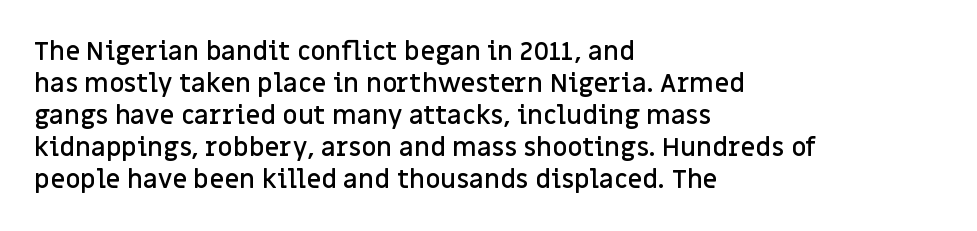
The image shows 26 px text type, upright; set left-aligned, line spacing 1.23x, normal letter spacing, not underlined.
